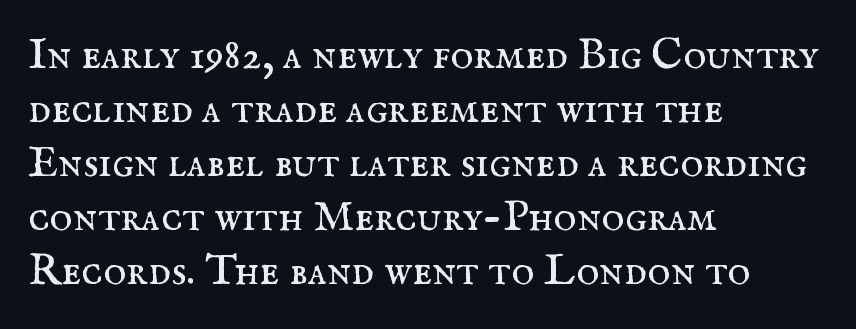
Q: Is the text bold? A: No.
Q: Is the text italic (slanted)? A: No, it is upright.
Q: Is the typeface a serif or a sans-serif typeface? A: Serif.
Q: Is the text underlined? A: No.
Q: How is the paragraph aligned? A: Left-aligned.
Q: Is the spacing between letters normal or unusually wide? A: Normal.
Q: Width (condensed, normal, or wide)? A: Normal.
Q: Stroke contrast? A: Medium.
Q: x-height? A: Small.
Q: Monospaced? A: No.
